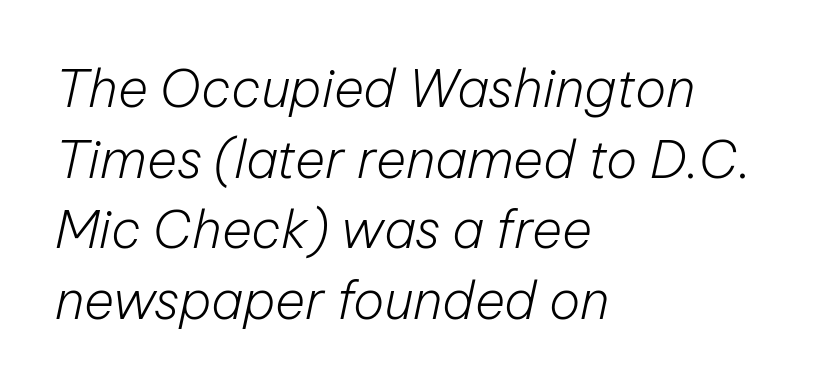
The image shows 52 px light type, italic (leaning right); set left-aligned, normal line spacing (1.36x), normal letter spacing, not underlined; low stroke contrast and a medium x-height.
